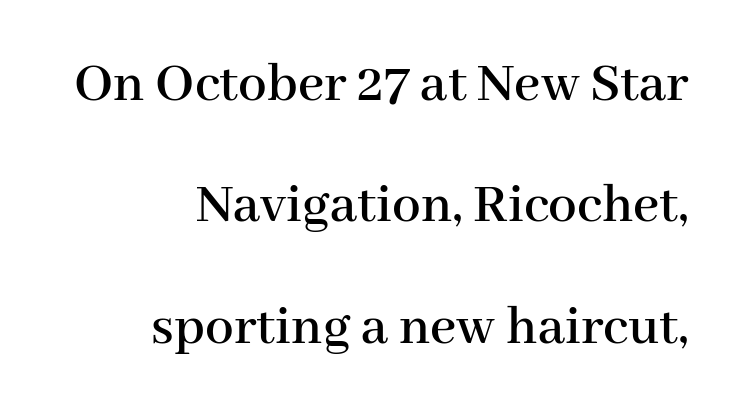
The image shows 57 px serif type, upright; set right-aligned, loose line spacing (2.13x), normal letter spacing, not underlined; high stroke contrast and a medium x-height.
